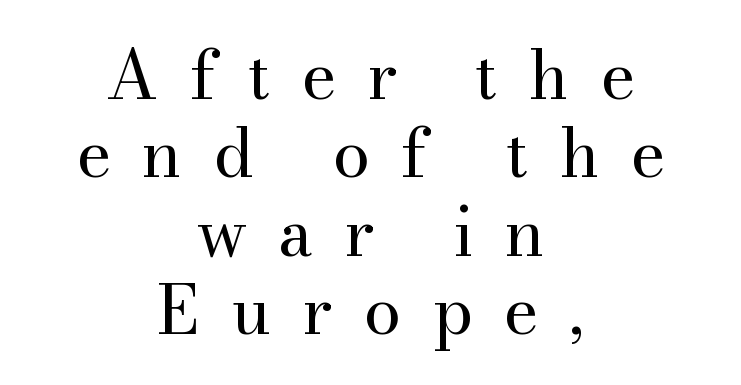
{"serif": "yes", "italic": "no", "bold": "no", "weight": "regular", "width": "normal", "stroke_contrast": "medium", "x_height": "small", "monospaced": "no", "underline": "no", "align": "center", "line_spacing_ratio": 1.17, "letter_spacing": "wide", "letter_spacing_em": 0.46, "glyph_px": 67}
